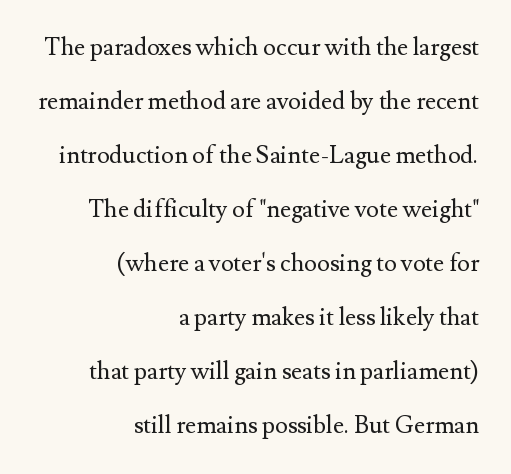
Q: Is the text bold? A: No.
Q: Is the text italic (slanted)? A: No, it is upright.
Q: Is the text underlined? A: No.
Q: How is the paragraph aligned? A: Right-aligned.
Q: Is the spacing between letters normal or unusually wide? A: Normal.
Q: Is the spacing between lines tight, normal or loose? A: Loose.
